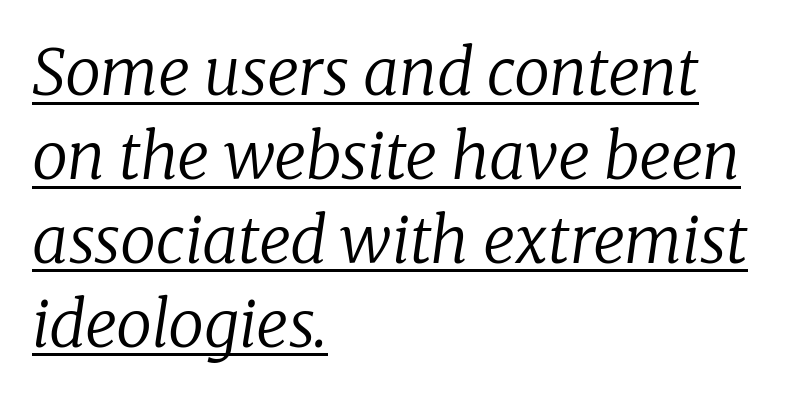
The image shows 64 px regular-weight serif type, italic (leaning right); set left-aligned, normal line spacing (1.31x), normal letter spacing, underlined; low stroke contrast and a medium x-height.
